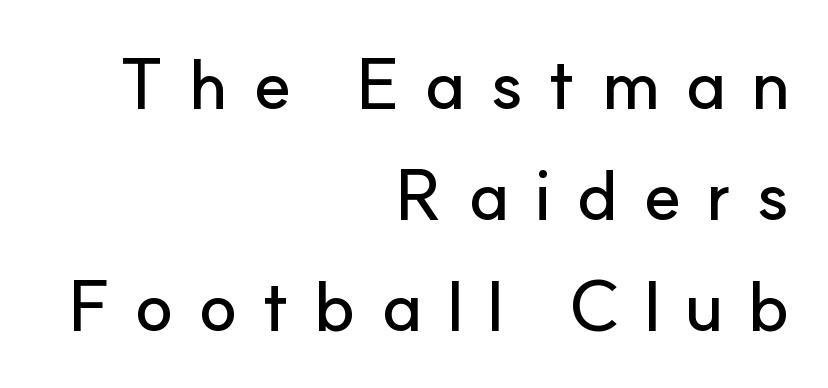
The image shows 71 px sans-serif type, upright; set right-aligned, normal line spacing (1.56x), unusually wide letter spacing (+0.34 em), not underlined; low stroke contrast and a small x-height.
